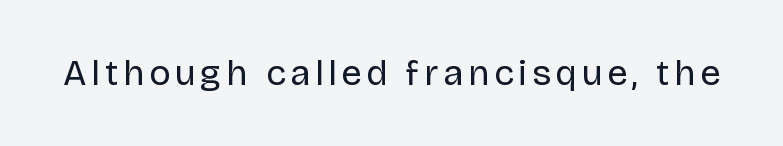
{"serif": "no", "italic": "no", "bold": "no", "weight": "regular", "width": "normal", "stroke_contrast": "low", "x_height": "large", "monospaced": "no", "underline": "no", "glyph_px": 36}
